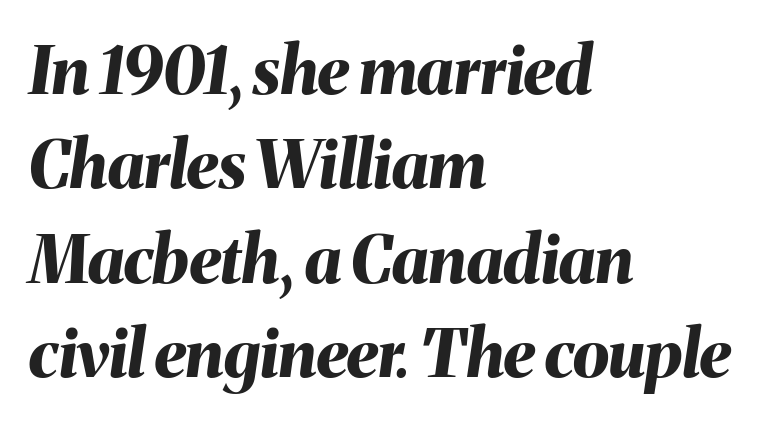
Q: Is the text bold? A: Yes.
Q: Is the text italic (slanted)? A: Yes, it leans right by about 8 degrees.
Q: Is the text underlined? A: No.
Q: How is the paragraph aligned? A: Left-aligned.
Q: Is the spacing between letters normal or unusually wide? A: Normal.
Q: Is the spacing between lines tight, normal or loose? A: Normal.
Q: Width (condensed, normal, or wide)? A: Normal.
Q: Stroke contrast? A: Medium.
Q: x-height? A: Medium.
Q: Monospaced? A: No.
